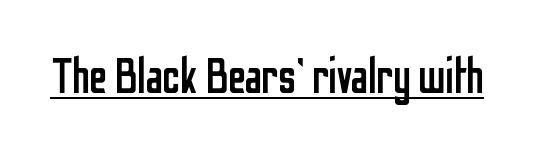
{"serif": "no", "italic": "no", "bold": "no", "weight": "regular", "width": "condensed", "stroke_contrast": "low", "x_height": "medium", "monospaced": "no", "underline": "yes", "letter_spacing": "normal", "letter_spacing_em": 0.0, "glyph_px": 50}
